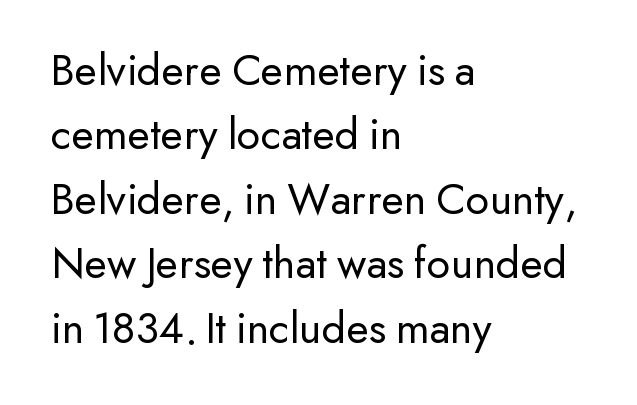
The image shows 46 px regular-weight sans-serif type, upright; set left-aligned, normal line spacing (1.4x), normal letter spacing, not underlined; low stroke contrast and a small x-height.
